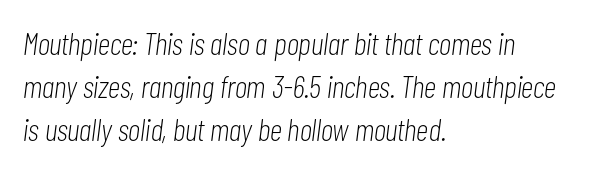
Note the varied advance widths — an 'i' is clearly narrower than an 'm'. Style check: oblique. Plain, unruled lines of type. The text block is weighted toward the left margin, trailing off unevenly rightward. The strokes carry an ordinary text weight at most. The passage shown stacks its lines at a standard gap.
